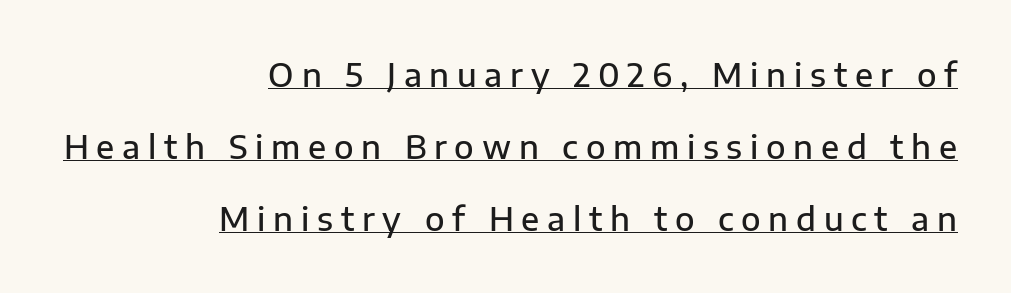
{"serif": "no", "italic": "no", "bold": "semi", "weight": "semibold", "width": "normal", "stroke_contrast": "low", "x_height": "medium", "monospaced": "no", "underline": "yes", "align": "right", "line_spacing": "loose", "line_spacing_ratio": 2.25, "letter_spacing": "wide", "letter_spacing_em": 0.24, "glyph_px": 32}
